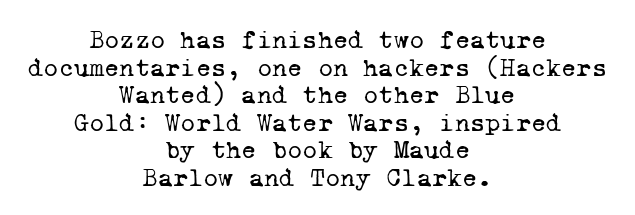
Q: Is the text bold? A: No.
Q: Is the text underlined? A: No.
Q: How is the paragraph aligned? A: Centered.
Q: Is the spacing between letters normal or unusually wide? A: Normal.
Q: Is the spacing between lines tight, normal or loose? A: Tight.
